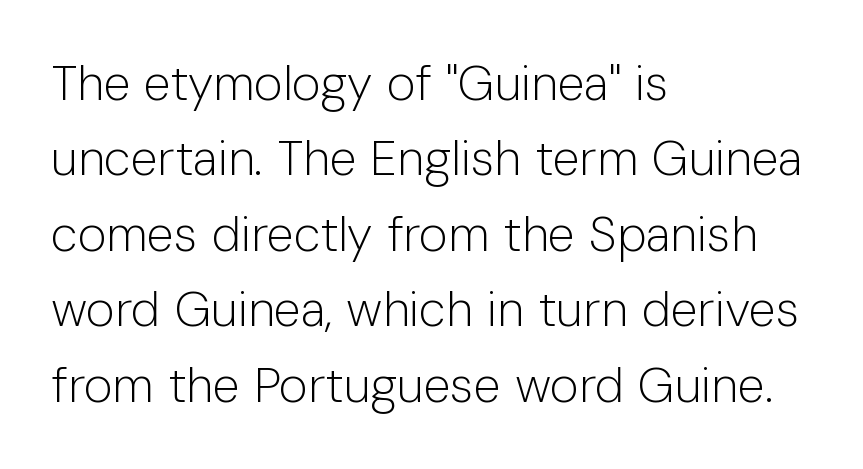
{"serif": "no", "italic": "no", "bold": "no", "weight": "light", "width": "normal", "stroke_contrast": "low", "x_height": "medium", "monospaced": "no", "underline": "no", "align": "left", "line_spacing": "normal", "line_spacing_ratio": 1.54, "letter_spacing": "normal", "letter_spacing_em": 0.0, "glyph_px": 49}
